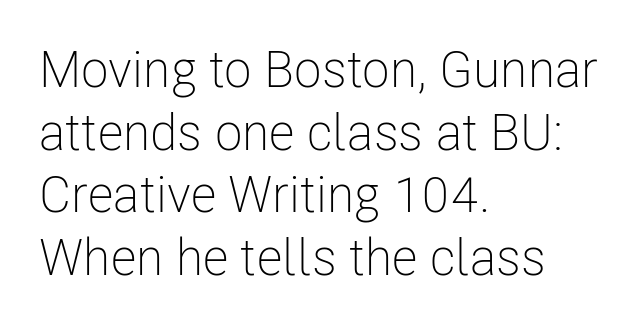
Tracking value appears to be zero — textbook default spacing. Characters remain perfectly vertical along every line. No heavy texture on the line: the type isn't bold. Descenders hang freely into open space. Proportional: the letters do not fall into vertical columns. Reading down the block, your eye returns to a fixed left position each line.
